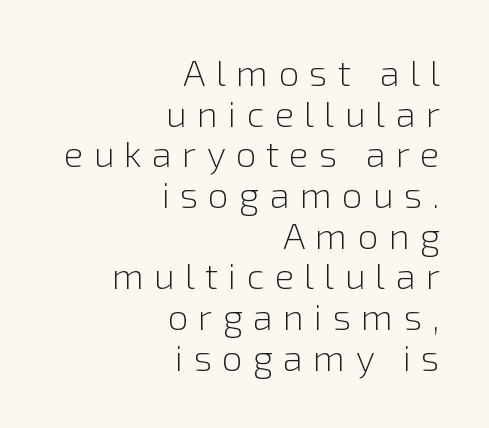
Q: Is the text bold? A: No.
Q: Is the text italic (slanted)? A: No, it is upright.
Q: Is the typeface a serif or a sans-serif typeface? A: Sans-serif.
Q: Is the text underlined? A: No.
Q: How is the paragraph aligned? A: Right-aligned.
Q: Is the spacing between letters normal or unusually wide? A: Unusually wide.
Q: Is the spacing between lines tight, normal or loose? A: Tight.
Q: Width (condensed, normal, or wide)? A: Normal.
Q: x-height? A: Medium.
Q: Monospaced? A: No.
